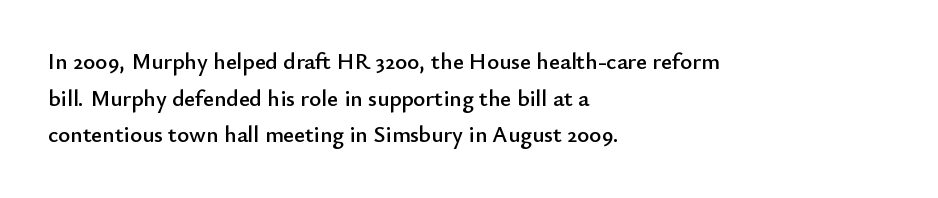
Q: Is the text italic (slanted)? A: No, it is upright.
Q: Is the text underlined? A: No.
Q: How is the paragraph aligned? A: Left-aligned.
Q: Is the spacing between letters normal or unusually wide? A: Normal.
Q: Is the spacing between lines tight, normal or loose? A: Normal.
